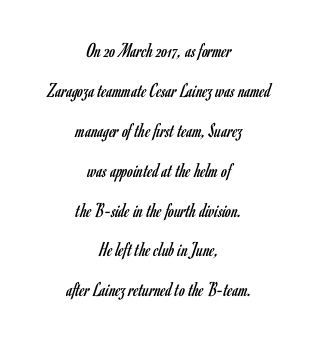
{"bold": "no", "underline": "no", "align": "center", "line_spacing": "loose", "line_spacing_ratio": 1.9, "letter_spacing": "normal", "letter_spacing_em": 0.0, "glyph_px": 21}
